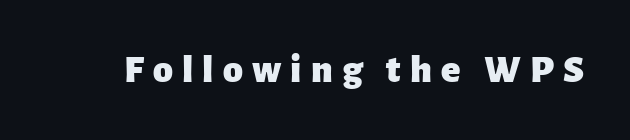
These lines are rendered in a variable-pitch font. Has an underline been added? It has not. Classification — sans serif. Compared with typical body copy, the letter spacing here is much looser.
